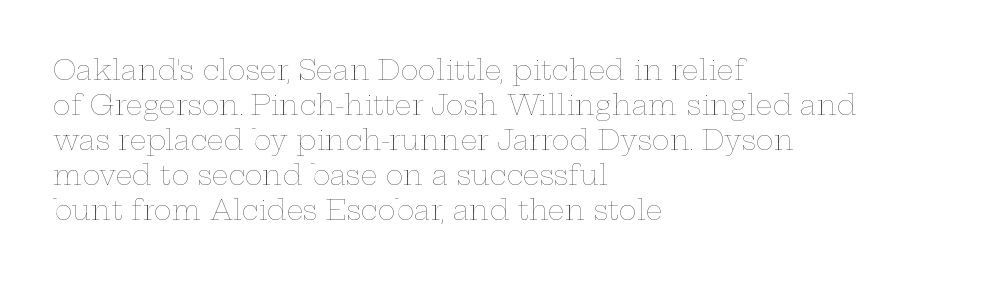
Style check: upright. Plain, unruled lines of type. The paragraph has a hard left edge and a soft right edge. This rendering leaves character spacing at its baseline value. A typesetter would call this leading conventional body-copy spacing. These glyphs show unthickened strokes, regular width or finer.
